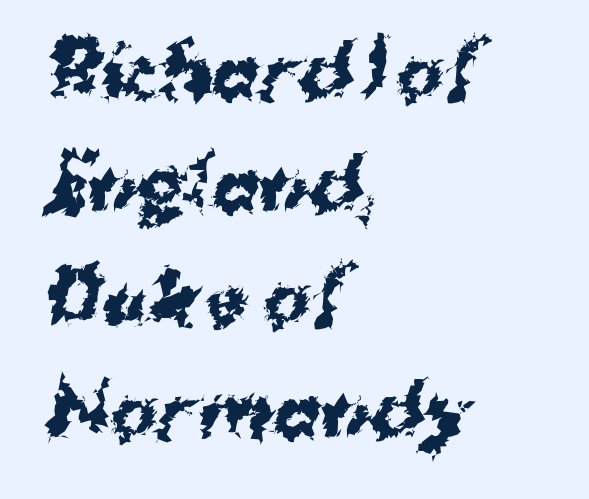
Q: Is the text bold? A: Yes.
Q: Is the typeface a serif or a sans-serif typeface? A: Sans-serif.
Q: Is the text underlined? A: No.
Q: How is the paragraph aligned? A: Left-aligned.
Q: Is the spacing between letters normal or unusually wide? A: Normal.
Q: Is the spacing between lines tight, normal or loose? A: Normal.
Q: Width (condensed, normal, or wide)? A: Normal.
Q: Stroke contrast? A: Medium.
Q: x-height? A: Medium.
Q: Monospaced? A: No.
